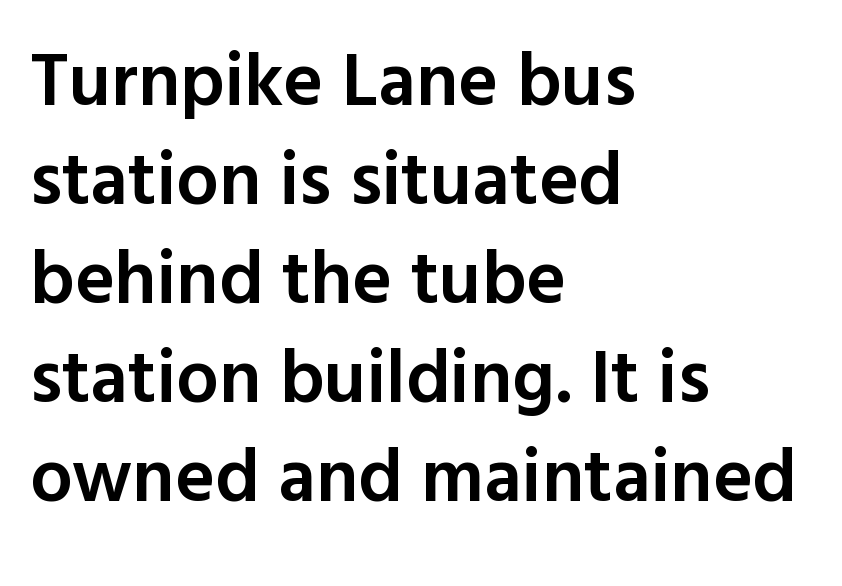
The image shows 75 px semibold sans-serif type, upright; set left-aligned, normal line spacing (1.32x), normal letter spacing, not underlined; a medium x-height.
